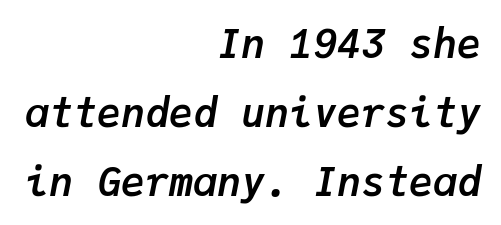
The lines in this sample share a right terminus and differ only in where they begin. The words here are not underlined. The letters are bold, with thick, heavy strokes. This is oblique type, the kind used for emphasis or titles. Students, note that the glyphs here touch the page at normal intervals. A typesetter would call this monospace, since all characters share one set width.
